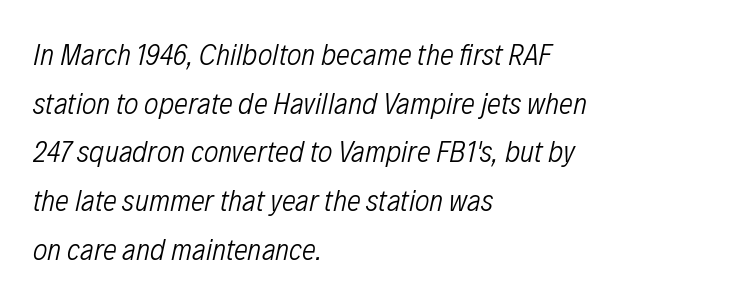
Horizontal alignment here is leftward, the default for most running prose. Compared with typical body copy, the letter spacing here is the same. Is this a fixed-width face? No — the glyphs have proportional, varying widths. The space between consecutive lines is moderate. The glyphs look as if they've been sheared to an angle. Glance below the letters and you will spot only blank space.
